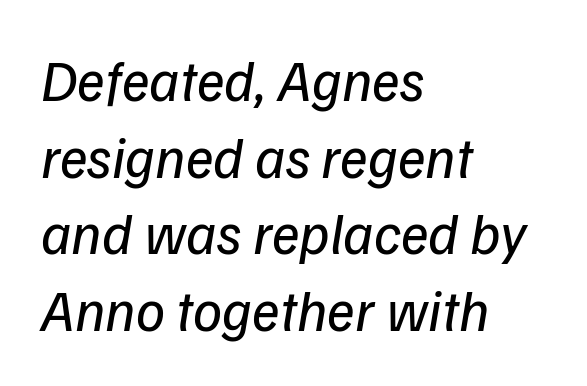
{"serif": "no", "bold": "no", "weight": "regular", "width": "normal", "stroke_contrast": "low", "x_height": "medium", "monospaced": "no", "underline": "no", "align": "left", "line_spacing": "normal", "line_spacing_ratio": 1.32, "letter_spacing": "normal", "letter_spacing_em": 0.0, "glyph_px": 58}
